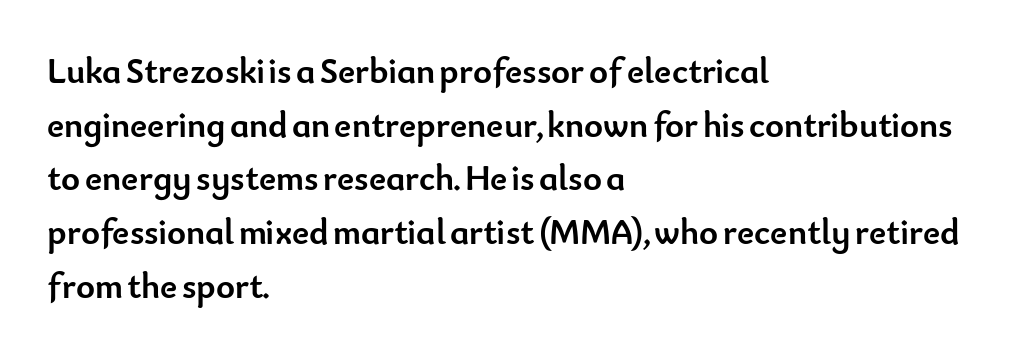
Q: Is the text bold? A: Yes.
Q: Is the text italic (slanted)? A: No, it is upright.
Q: Is the typeface a serif or a sans-serif typeface? A: Sans-serif.
Q: Is the text underlined? A: No.
Q: How is the paragraph aligned? A: Left-aligned.
Q: Is the spacing between letters normal or unusually wide? A: Normal.
Q: Is the spacing between lines tight, normal or loose? A: Normal.
Q: Width (condensed, normal, or wide)? A: Normal.
Q: Stroke contrast? A: Low.
Q: x-height? A: Small.
Q: Monospaced? A: No.
